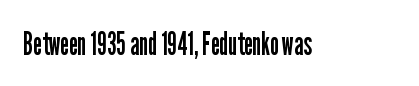
Q: Is the text bold? A: No.
Q: Is the text italic (slanted)? A: No, it is upright.
Q: Is the typeface a serif or a sans-serif typeface? A: Sans-serif.
Q: Is the text underlined? A: No.
Q: Is the spacing between letters normal or unusually wide? A: Normal.
Q: Width (condensed, normal, or wide)? A: Condensed.
Q: Stroke contrast? A: Low.
Q: x-height? A: Medium.
Q: Monospaced? A: No.
